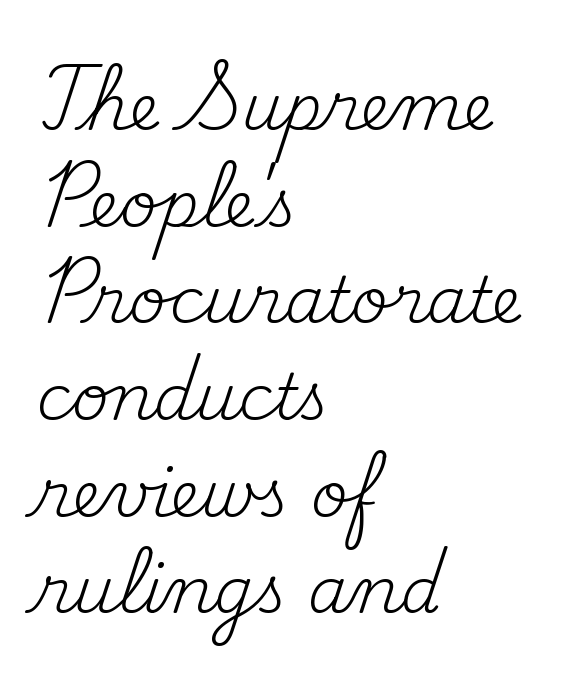
The image shows 64 px regular-weight serif type; set left-aligned, normal line spacing (1.51x), normal letter spacing, not underlined; medium stroke contrast and a small x-height.
